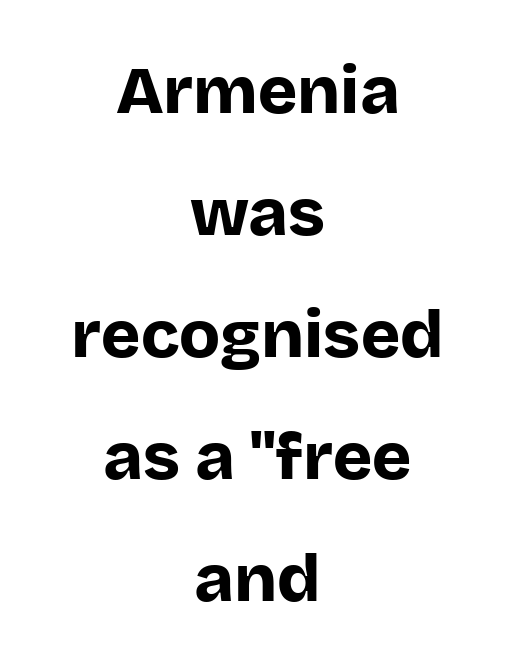
Q: Is the text bold? A: Yes.
Q: Is the text italic (slanted)? A: No, it is upright.
Q: Is the typeface a serif or a sans-serif typeface? A: Sans-serif.
Q: Is the text underlined? A: No.
Q: How is the paragraph aligned? A: Centered.
Q: Is the spacing between letters normal or unusually wide? A: Normal.
Q: Width (condensed, normal, or wide)? A: Normal.
Q: Stroke contrast? A: Low.
Q: x-height? A: Large.
Q: Monospaced? A: No.
